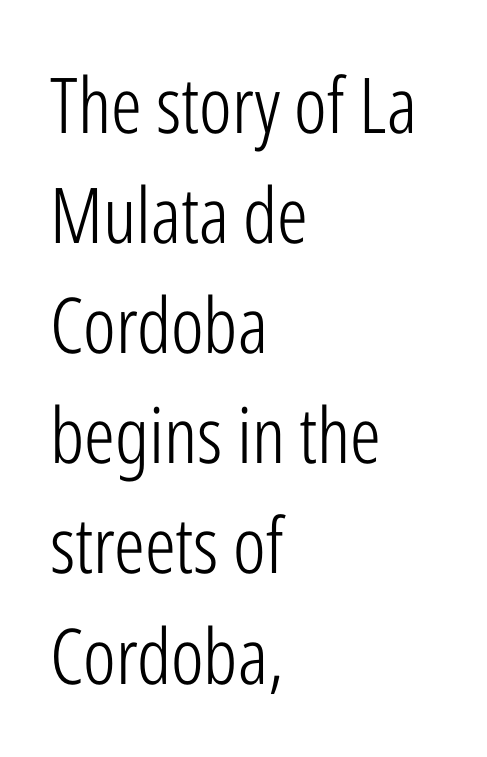
{"serif": "no", "italic": "no", "bold": "no", "weight": "light", "width": "condensed", "stroke_contrast": "low", "x_height": "medium", "monospaced": "no", "underline": "no", "align": "left", "line_spacing": "normal", "line_spacing_ratio": 1.43, "letter_spacing": "normal", "letter_spacing_em": 0.0, "glyph_px": 77}
